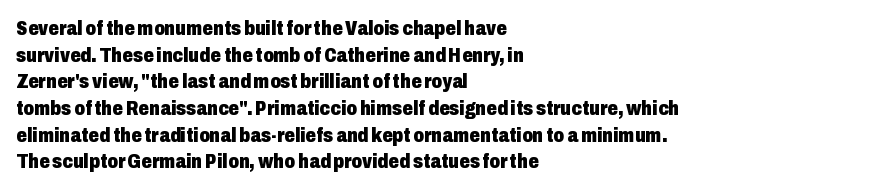
The image shows 21 px bold type, upright; set left-aligned, normal line spacing (1.27x), normal letter spacing, not underlined.
